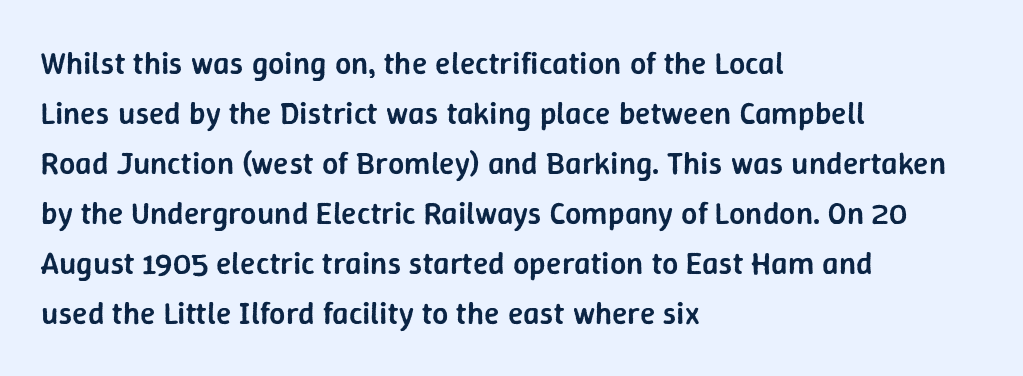
Q: Is the text bold? A: Semi-bold.
Q: Is the text italic (slanted)? A: No, it is upright.
Q: Is the typeface a serif or a sans-serif typeface? A: Sans-serif.
Q: Is the text underlined? A: No.
Q: How is the paragraph aligned? A: Left-aligned.
Q: Is the spacing between letters normal or unusually wide? A: Normal.
Q: Is the spacing between lines tight, normal or loose? A: Normal.
Q: Width (condensed, normal, or wide)? A: Normal.
Q: Stroke contrast? A: Low.
Q: x-height? A: Medium.
Q: Monospaced? A: No.
